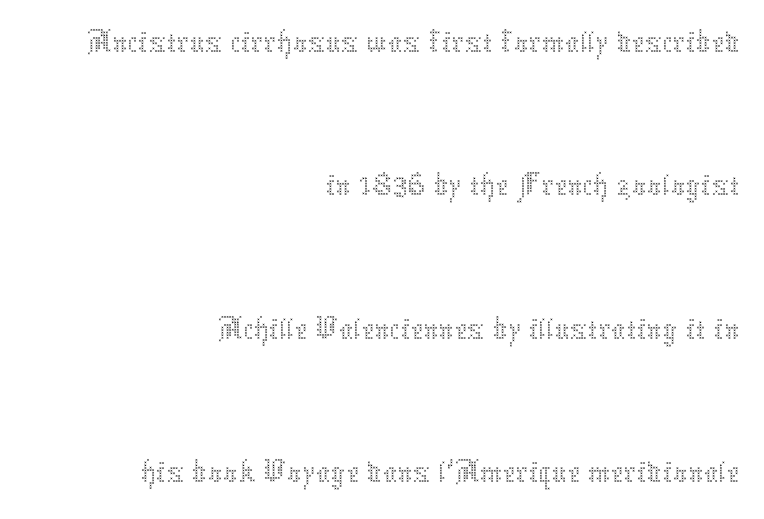
The image shows 72 px thin type, upright; set right-aligned, loose line spacing (1.99x), normal letter spacing, not underlined; medium stroke contrast and a medium x-height.
